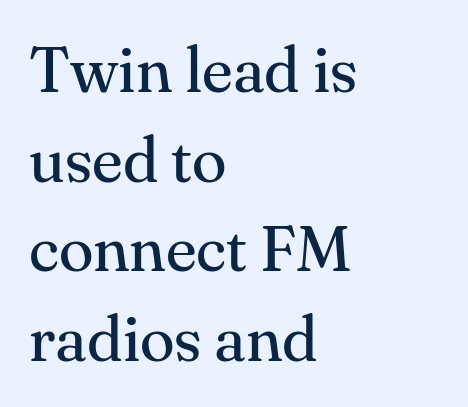
The image shows 64 px regular-weight serif type, upright; set left-aligned, normal line spacing (1.4x), normal letter spacing, not underlined; medium stroke contrast and a small x-height.
